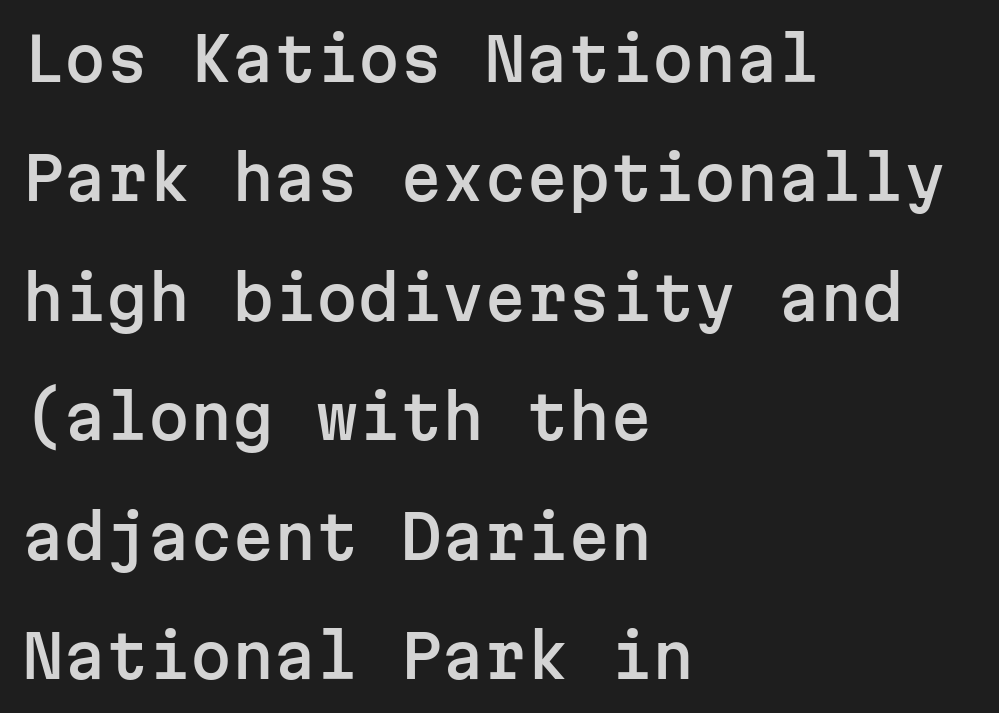
Is the letter spacing exaggerated? No — it looks like the ordinary default. Reading down the column, the eye jumps a long way to each next line. Plain, unruled lines of type. This is the regular roman posture of the typeface. Nope, no serifs anywhere on these letters.
